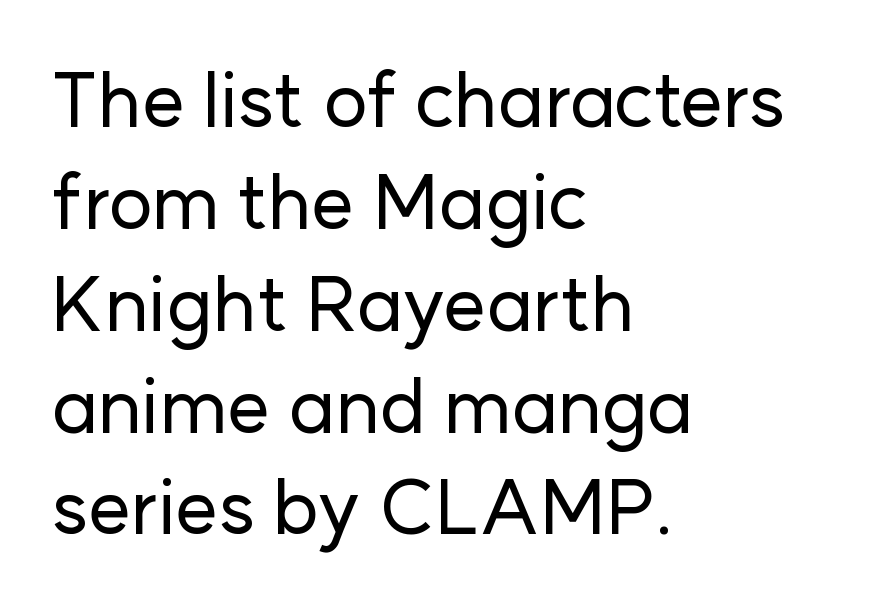
I'd call this a sans setting — the letters go barefoot. Compared with typical paragraphs, the rows here are spaced about the same. The lines are quadded left. Do the letters lean? They stand straight. Looks like regular typesetting: each glyph gets only the width it needs. The letters sit at their default tracking, neither squeezed nor spread.
